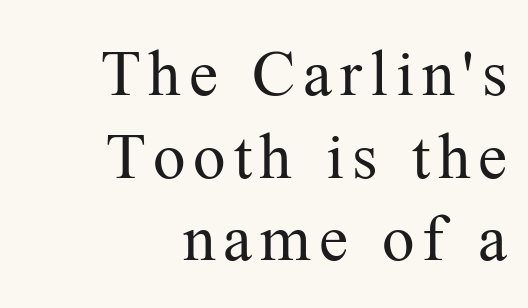
{"serif": "yes", "italic": "no", "bold": "no", "weight": "regular", "width": "normal", "stroke_contrast": "medium", "x_height": "medium", "monospaced": "no", "underline": "no", "align": "right", "line_spacing": "normal", "line_spacing_ratio": 1.27, "glyph_px": 65}
